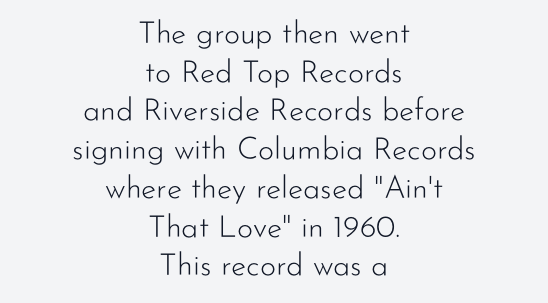
Letters have the restrained weight of plain body copy at most. Style check: upright. Nobody drew a line under any word here. Does the leading feel generous? No, just average. The face used here is proportionally spaced, like ordinary book or web type. Observe the absence of serifs on each vertical stroke in this sample.
